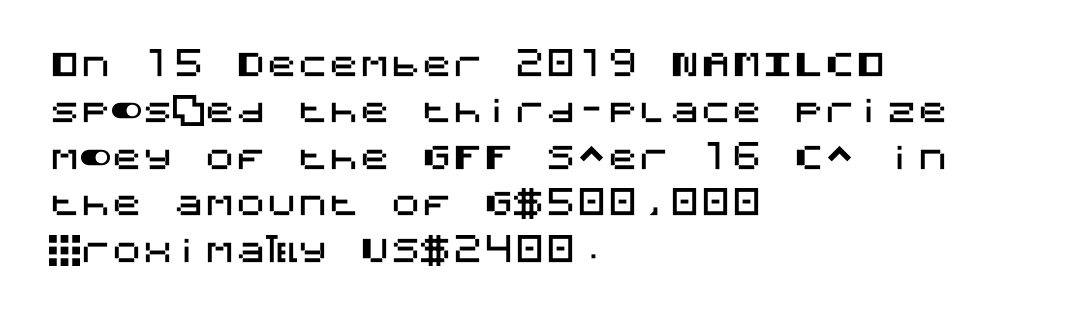
{"serif": "no", "italic": "no", "width": "normal", "stroke_contrast": "medium", "x_height": "large", "underline": "no", "align": "left", "line_spacing": "normal", "line_spacing_ratio": 1.5, "letter_spacing": "normal", "letter_spacing_em": 0.0, "glyph_px": 31}
